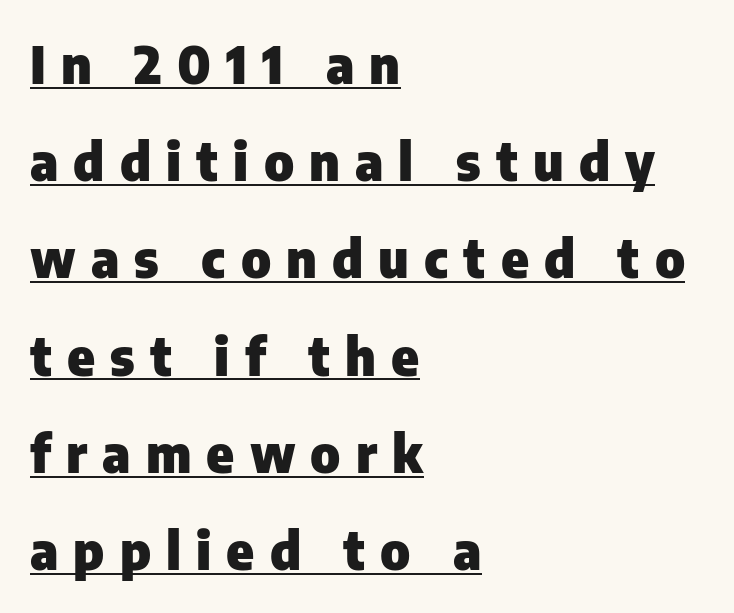
{"serif": "no", "italic": "no", "bold": "yes", "weight": "heavy", "width": "normal", "stroke_contrast": "low", "x_height": "medium", "monospaced": "no", "underline": "yes", "align": "left", "line_spacing_ratio": 1.87, "letter_spacing": "wide", "letter_spacing_em": 0.29, "glyph_px": 52}
